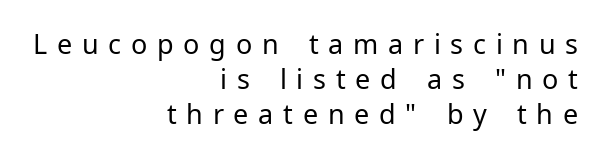
Only glyphs here, with clear space below each row. Is this a heavy cut? Hardly; it is regular or lighter. Vertical spacing — default. Notice how the stems are strictly vertical — no italics here. Words appear elongated and porous because spacing is wide.
